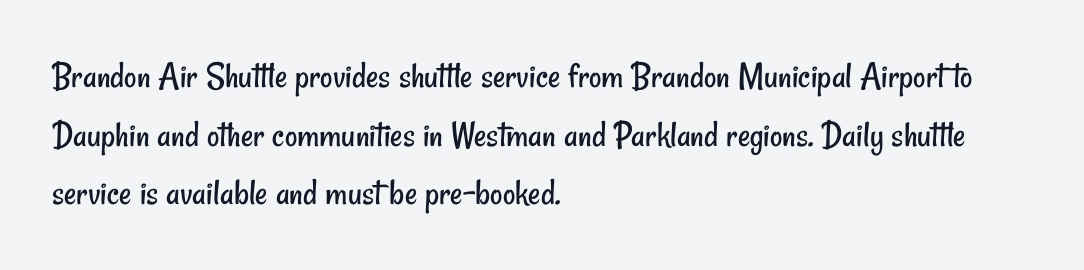
The image shows 38 px regular-weight, condensed sans-serif type; set left-aligned, normal line spacing (1.54x), normal letter spacing, not underlined; low stroke contrast and a small x-height.
